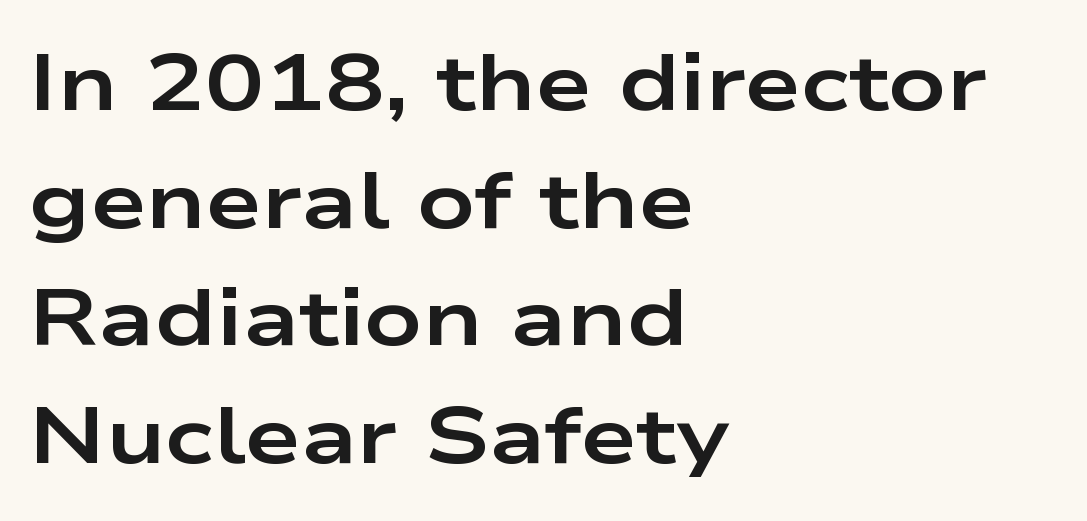
The image shows 80 px bold, wide sans-serif type, upright; set left-aligned, normal line spacing (1.47x), normal letter spacing, not underlined; low stroke contrast and a medium x-height.
